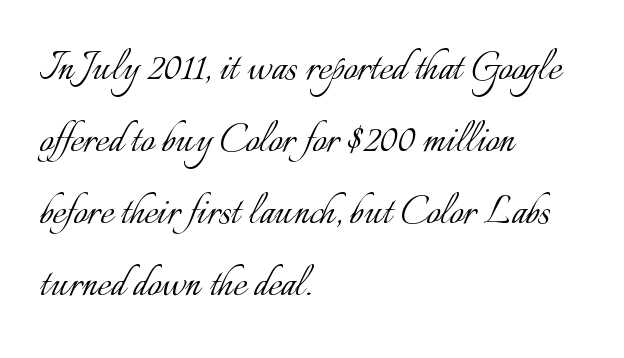
Q: Is the text bold? A: No.
Q: Is the text italic (slanted)? A: Yes.
Q: Is the text underlined? A: No.
Q: How is the paragraph aligned? A: Left-aligned.
Q: Is the spacing between letters normal or unusually wide? A: Normal.
Q: Is the spacing between lines tight, normal or loose? A: Normal.
Q: Width (condensed, normal, or wide)? A: Normal.
Q: Stroke contrast? A: Low.
Q: x-height? A: Small.
Q: Monospaced? A: No.
